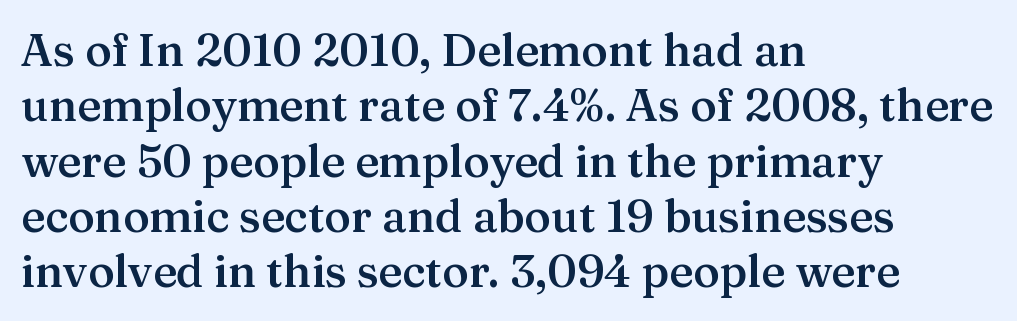
Q: Is the text bold? A: Semi-bold.
Q: Is the text italic (slanted)? A: No, it is upright.
Q: Is the typeface a serif or a sans-serif typeface? A: Serif.
Q: Is the text underlined? A: No.
Q: How is the paragraph aligned? A: Left-aligned.
Q: Is the spacing between letters normal or unusually wide? A: Normal.
Q: Width (condensed, normal, or wide)? A: Normal.
Q: Stroke contrast? A: Medium.
Q: x-height? A: Medium.
Q: Monospaced? A: No.
